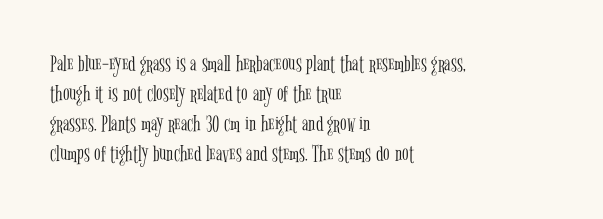
Honestly, there is no underline to notice here at all. The font's upright variant was chosen for this text. Horizontally, the lines are justified to the leading edge only. Bold? No — there's no thickening of the strokes.
